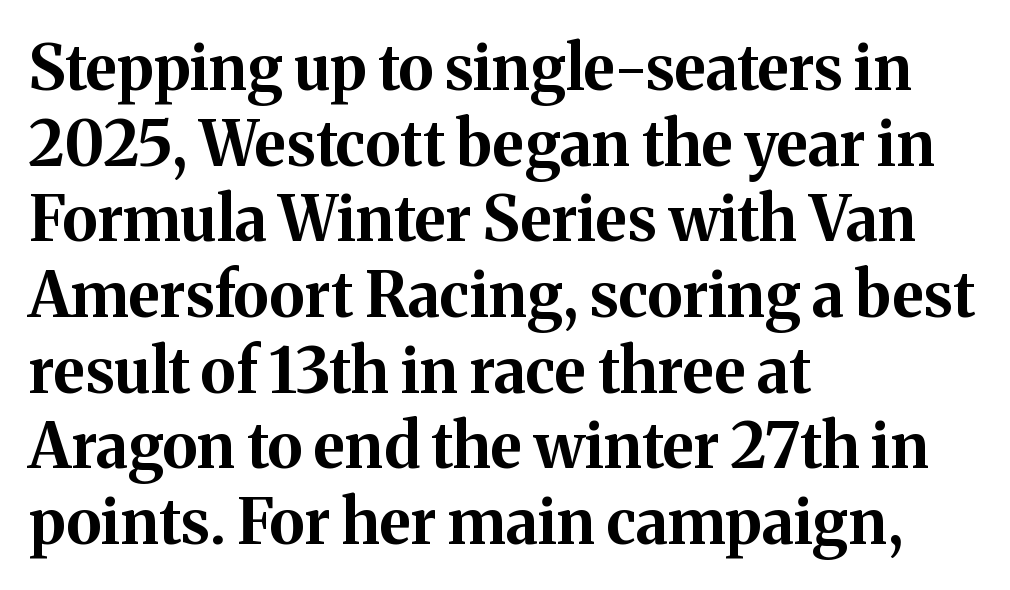
The image shows 62 px bold serif type, upright; set left-aligned, line spacing 1.22x, normal letter spacing, not underlined; medium stroke contrast and a medium x-height.
